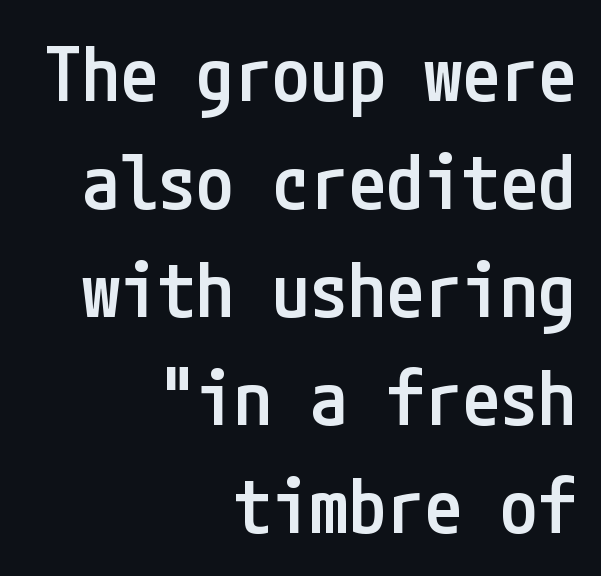
Q: Is the text bold? A: Semi-bold.
Q: Is the text italic (slanted)? A: No, it is upright.
Q: Is the typeface a serif or a sans-serif typeface? A: Sans-serif.
Q: Is the text underlined? A: No.
Q: How is the paragraph aligned? A: Right-aligned.
Q: Is the spacing between letters normal or unusually wide? A: Normal.
Q: Is the spacing between lines tight, normal or loose? A: Normal.
Q: Width (condensed, normal, or wide)? A: Condensed.
Q: Stroke contrast? A: Low.
Q: x-height? A: Medium.
